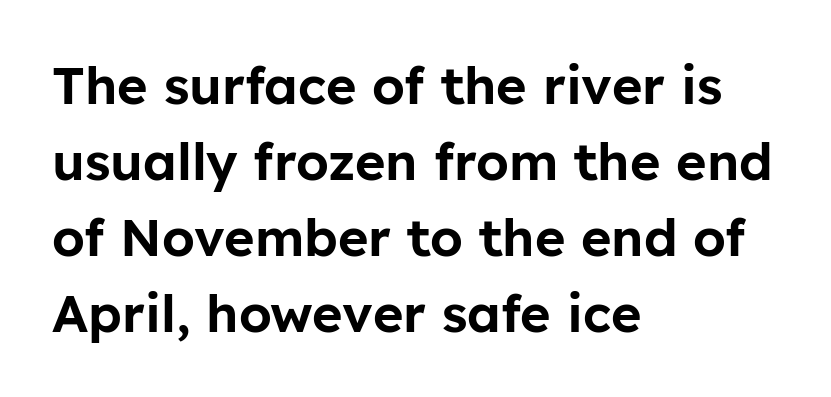
Q: Is the text italic (slanted)? A: No, it is upright.
Q: Is the typeface a serif or a sans-serif typeface? A: Sans-serif.
Q: Is the text underlined? A: No.
Q: How is the paragraph aligned? A: Left-aligned.
Q: Is the spacing between letters normal or unusually wide? A: Normal.
Q: Is the spacing between lines tight, normal or loose? A: Normal.
Q: Width (condensed, normal, or wide)? A: Normal.
Q: Stroke contrast? A: Low.
Q: x-height? A: Medium.
Q: Monospaced? A: No.
